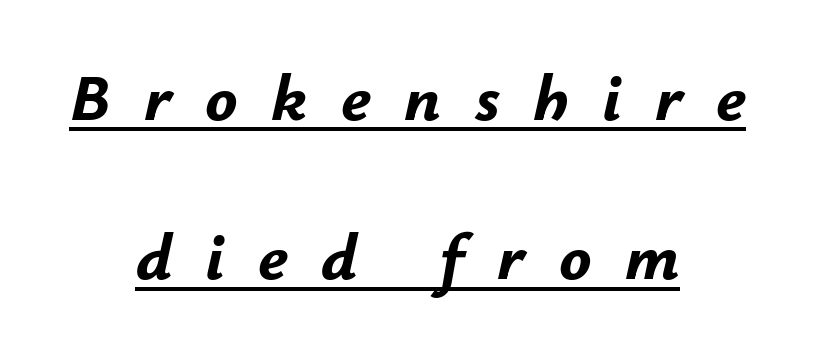
The image shows 67 px bold type, italic (leaning right); set centered, loose line spacing (2.38x), unusually wide letter spacing (+0.5 em), underlined; low stroke contrast and a small x-height.
